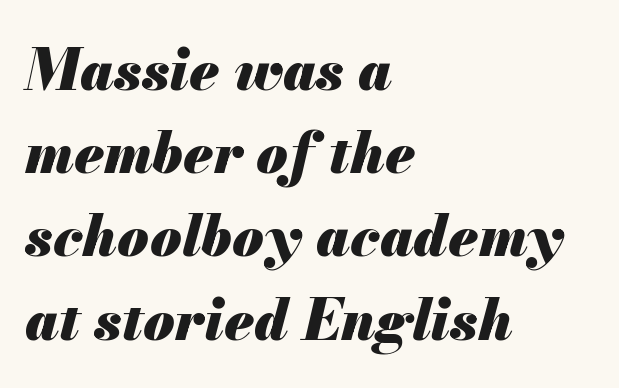
Quick note: interline space is typical. A typesetter would call this zero additional tracking. The axis of the letterforms is tilted away from vertical. Is this a fixed-width face? No — the glyphs have proportional, varying widths. The passage shown is emphatically bold.
